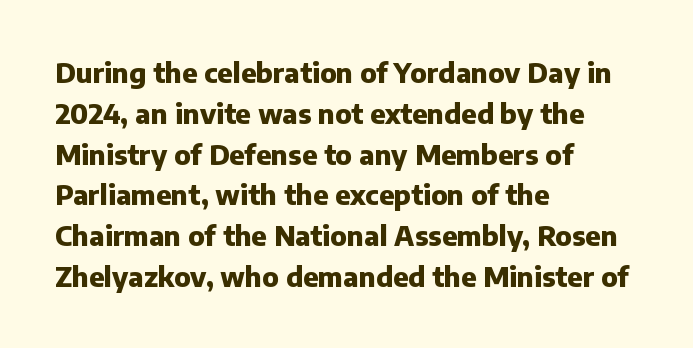
Q: Is the text bold? A: Yes.
Q: Is the text italic (slanted)? A: No, it is upright.
Q: Is the text underlined? A: No.
Q: How is the paragraph aligned? A: Left-aligned.
Q: Is the spacing between letters normal or unusually wide? A: Normal.
Q: Is the spacing between lines tight, normal or loose? A: Normal.
